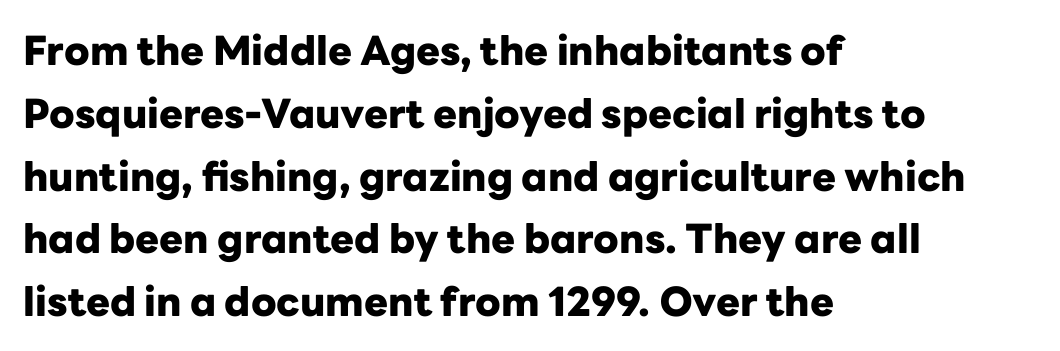
The image shows 40 px heavy sans-serif type, upright; set left-aligned, normal line spacing (1.57x), normal letter spacing, not underlined; low stroke contrast and a medium x-height.
